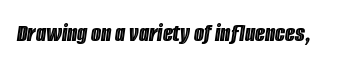
The image shows 26 px text type, italic (leaning right); set normal letter spacing, not underlined.
